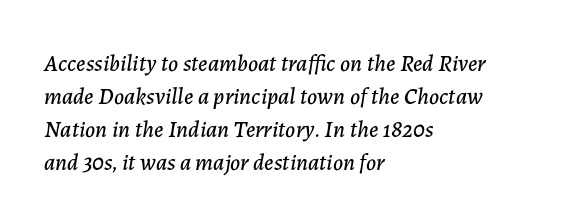
The words here are not underlined. The glyphs look as if they've been sheared to an angle. Is the letter spacing exaggerated? No — it looks like the ordinary default. Alignment: flush left. The passage shown stacks its lines at a standard gap.
